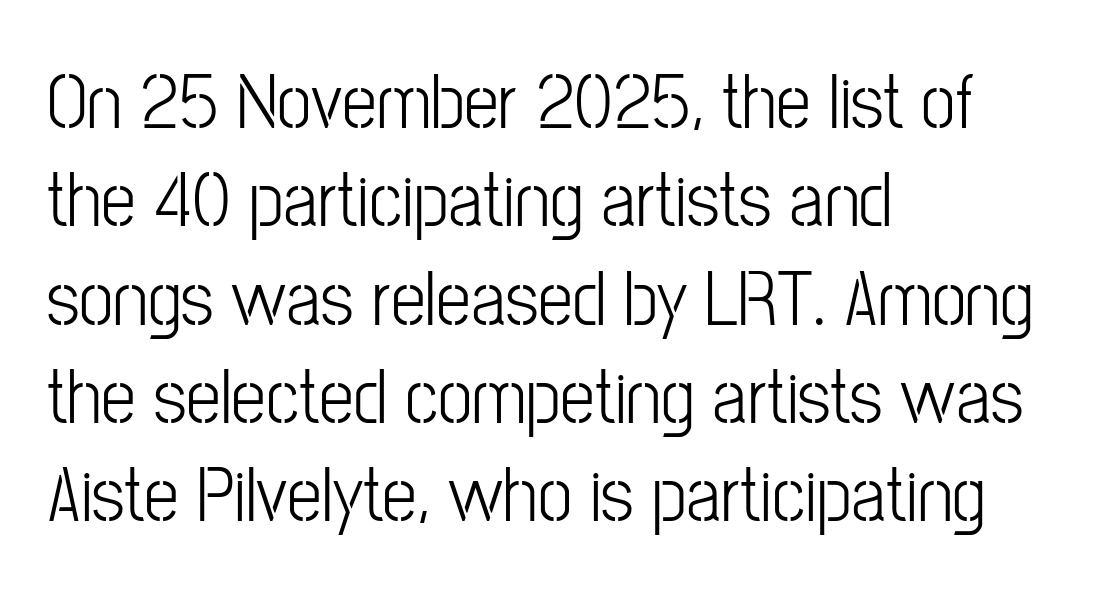
Tall strokes in this sample are plumb rather than angled. The space beneath each line is pristine and unruled. Observe the ordinary spacing: letters are neighbours, not strangers. The passage shown is typed in a proportional face where columns would drift. You can tell from the bare stems that sans-serif type was used. Horizontal alignment here is leftward, the default for most running prose.
